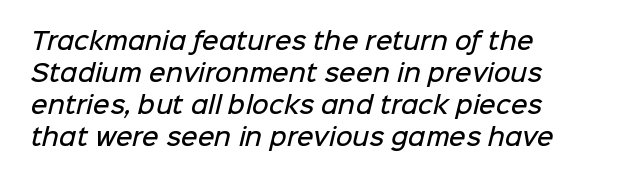
The image shows 23 px text type; set left-aligned, normal line spacing (1.39x), normal letter spacing, not underlined.
